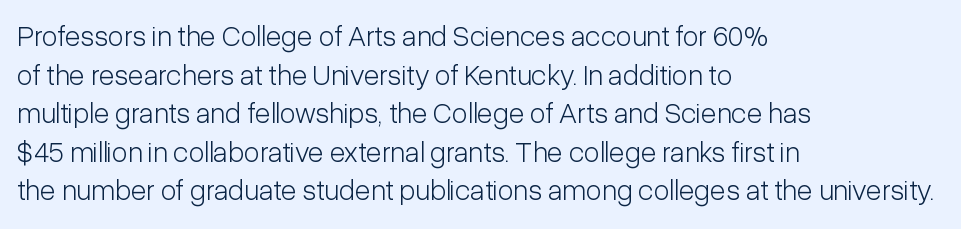
The image shows 29 px light, condensed sans-serif type, upright; set left-aligned, normal line spacing (1.33x), normal letter spacing, not underlined; low stroke contrast and a medium x-height.
